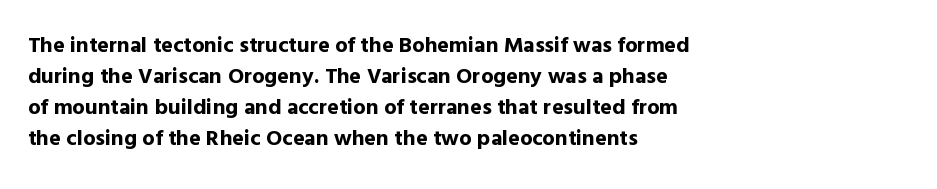
{"italic": "no", "bold": "yes", "underline": "no", "align": "left", "line_spacing": "normal", "line_spacing_ratio": 1.41, "letter_spacing": "normal", "letter_spacing_em": 0.0, "glyph_px": 22}
